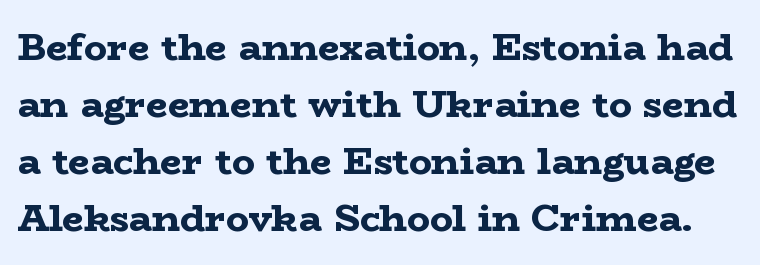
Q: Is the text bold? A: Yes.
Q: Is the text italic (slanted)? A: No, it is upright.
Q: Is the typeface a serif or a sans-serif typeface? A: Serif.
Q: Is the text underlined? A: No.
Q: Is the spacing between letters normal or unusually wide? A: Normal.
Q: Is the spacing between lines tight, normal or loose? A: Normal.
Q: Width (condensed, normal, or wide)? A: Wide.
Q: Stroke contrast? A: Low.
Q: x-height? A: Medium.
Q: Monospaced? A: No.
